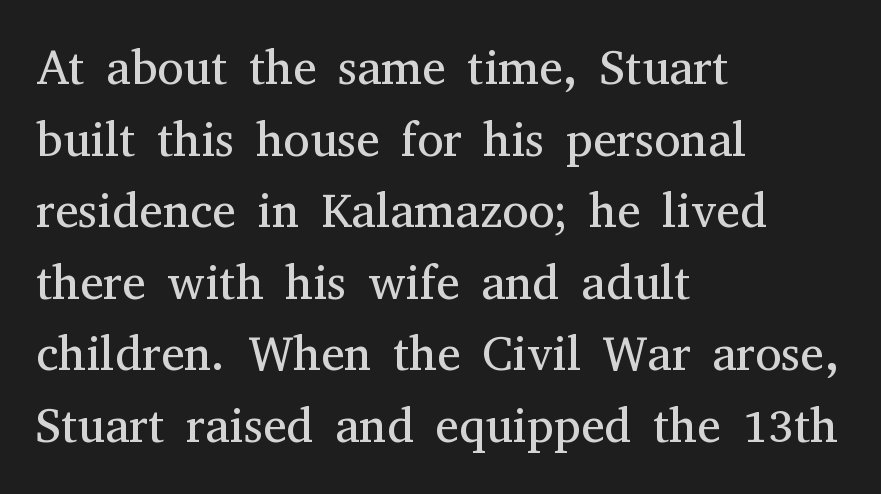
{"serif": "yes", "italic": "no", "bold": "no", "weight": "regular", "width": "normal", "stroke_contrast": "medium", "x_height": "medium", "monospaced": "no", "underline": "no", "align": "left", "line_spacing": "normal", "line_spacing_ratio": 1.49, "letter_spacing": "normal", "letter_spacing_em": 0.0, "glyph_px": 48}
